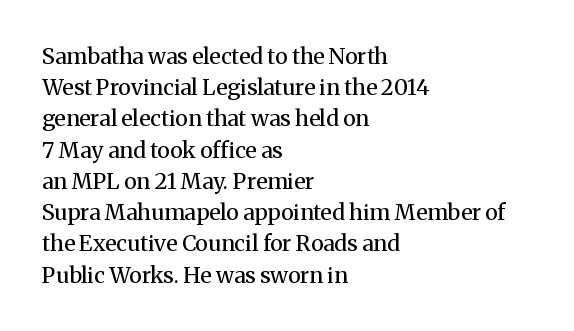
Q: Is the text bold? A: No.
Q: Is the text italic (slanted)? A: No, it is upright.
Q: Is the text underlined? A: No.
Q: How is the paragraph aligned? A: Left-aligned.
Q: Is the spacing between letters normal or unusually wide? A: Normal.
Q: Is the spacing between lines tight, normal or loose? A: Normal.
